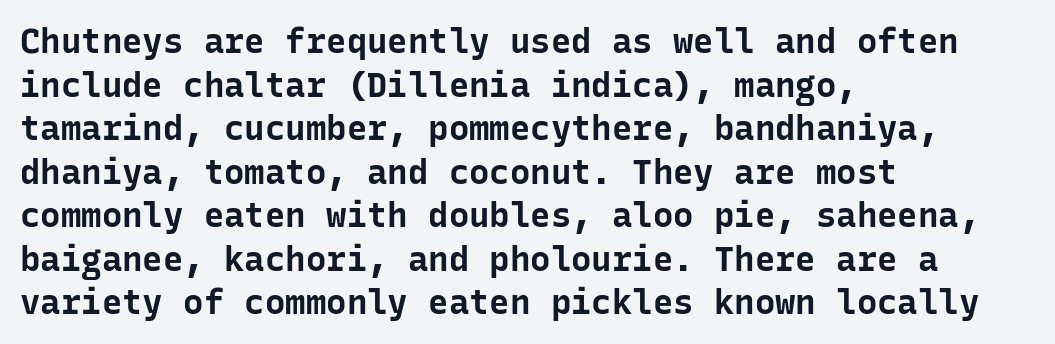
The rows are spaced the way most documents space them. Does the lettering tilt? It doesn't — this is upright. Spacing between characters is what you'd get straight out of the box. Unmarked baselines from the first word to the last. Fixed-width glyphs throughout — classic coding-font behaviour.
